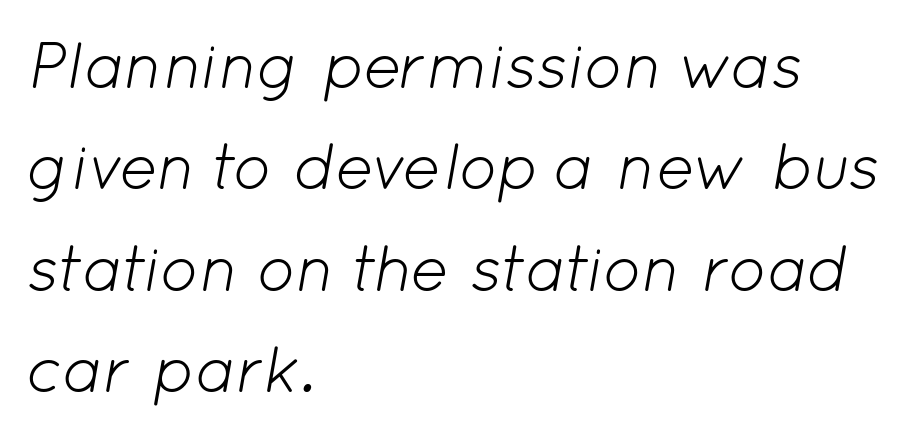
The image shows 65 px light type, italic (leaning right); set left-aligned, normal line spacing (1.56x), normal letter spacing, not underlined; low stroke contrast and a medium x-height.
